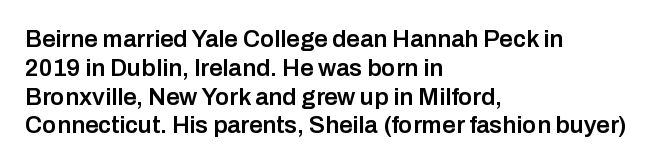
{"italic": "no", "bold": "semi", "underline": "no", "align": "left", "line_spacing_ratio": 1.2, "letter_spacing": "normal", "letter_spacing_em": 0.0, "glyph_px": 24}
